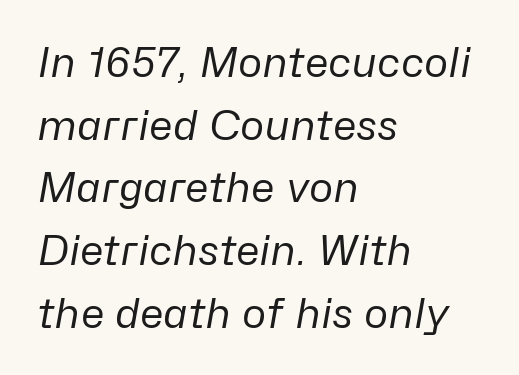
Default kerning and tracking; the words read as compact shapes. The gap between lines stays unmarked. The rendering uses natural spacing where letterforms have individual widths. One glance says typical: line gaps are just what's usual. All the whitespace from short lines collects on the right. Unbolded letterforms with no extra heft.
